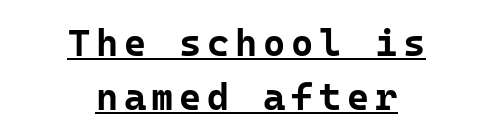
Q: Is the text bold? A: Yes.
Q: Is the text italic (slanted)? A: No, it is upright.
Q: Is the typeface a serif or a sans-serif typeface? A: Sans-serif.
Q: Is the text underlined? A: Yes.
Q: How is the paragraph aligned? A: Centered.
Q: Is the spacing between lines tight, normal or loose? A: Normal.
Q: Width (condensed, normal, or wide)? A: Normal.
Q: Stroke contrast? A: Low.
Q: x-height? A: Medium.
Q: Monospaced? A: Yes.
